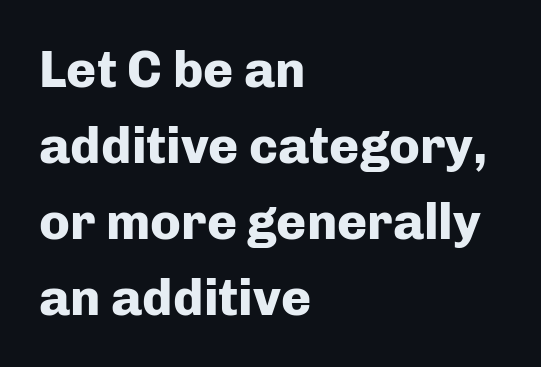
If you drew a line through each stem, it would be perfectly vertical. A sans-serif font was chosen for this passage. Does the weight exceed regular? Yes, all the way to bold. No extra tracking has been applied to these lines. This sample has the flowing, uneven cadence of proportional lettering.
